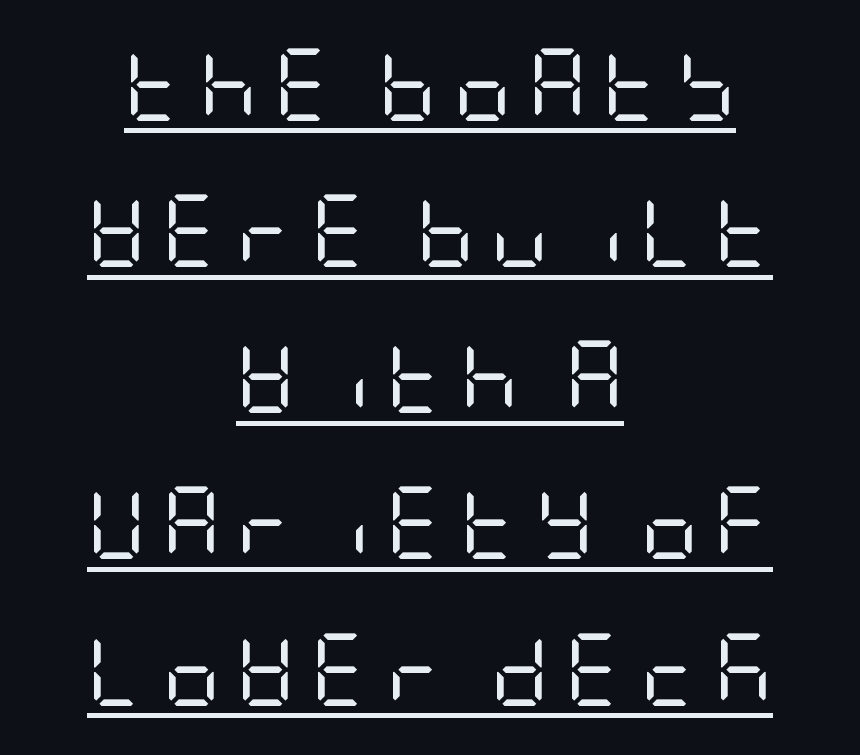
Q: Is the text bold? A: No.
Q: Is the text italic (slanted)? A: No, it is upright.
Q: Is the typeface a serif or a sans-serif typeface? A: Sans-serif.
Q: Is the text underlined? A: Yes.
Q: How is the paragraph aligned? A: Centered.
Q: Is the spacing between letters normal or unusually wide? A: Unusually wide.
Q: Is the spacing between lines tight, normal or loose? A: Loose.
Q: Width (condensed, normal, or wide)? A: Condensed.
Q: Stroke contrast? A: Low.
Q: x-height? A: Large.
